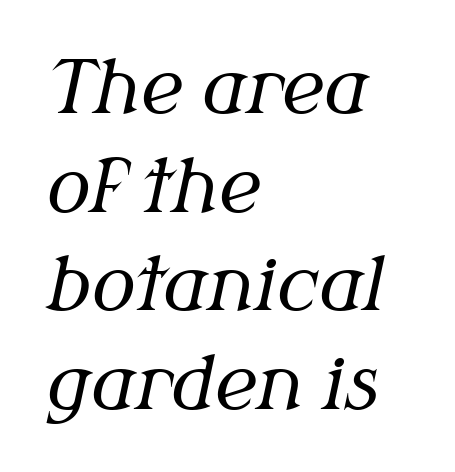
{"serif": "yes", "italic": "yes", "lean": "right", "slant_degrees": 12, "bold": "no", "weight": "regular", "width": "normal", "stroke_contrast": "medium", "x_height": "medium", "monospaced": "no", "underline": "no", "align": "left", "line_spacing": "normal", "line_spacing_ratio": 1.35, "letter_spacing": "normal", "letter_spacing_em": 0.0, "glyph_px": 73}
